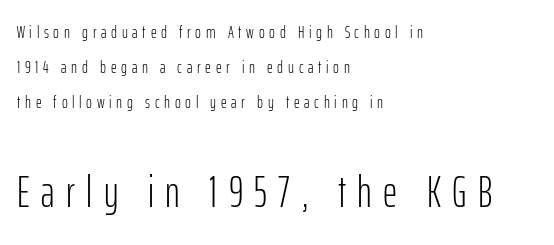
The image shows 44 px light, condensed sans-serif type, upright; set left-aligned, loose line spacing (1.95x), unusually wide letter spacing (+0.26 em), not underlined; the second (bottom) block is 2.44x larger; low stroke contrast and a medium x-height.
